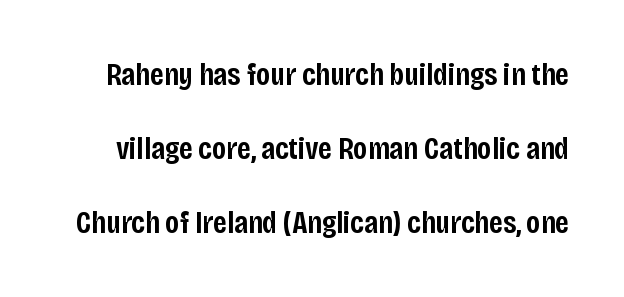
{"serif": "no", "italic": "no", "bold": "semi", "weight": "semibold", "width": "condensed", "stroke_contrast": "low", "x_height": "large", "monospaced": "no", "underline": "no", "line_spacing": "loose", "line_spacing_ratio": 2.31, "letter_spacing": "normal", "letter_spacing_em": 0.0, "glyph_px": 32}
